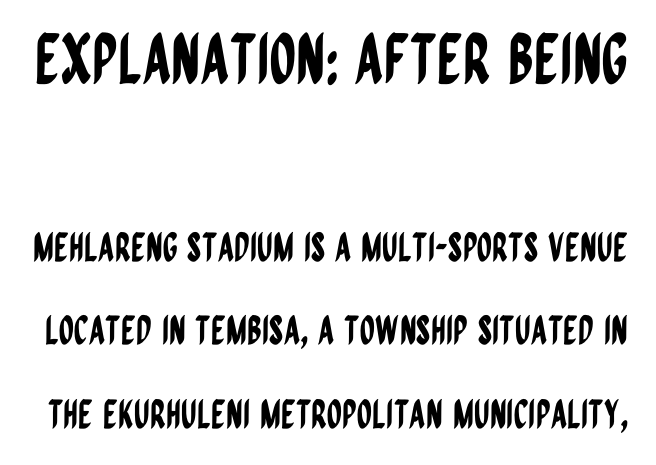
Q: Is the text italic (slanted)? A: No, it is upright.
Q: Is the typeface a serif or a sans-serif typeface? A: Sans-serif.
Q: Is the text underlined? A: No.
Q: Is the spacing between letters normal or unusually wide? A: Normal.
Q: Is the spacing between lines tight, normal or loose? A: Loose.
Q: Which block of text is set in a larger size, the first (top) or the second (bottom)? A: The first (top) one.
Q: Width (condensed, normal, or wide)? A: Condensed.
Q: Stroke contrast? A: Low.
Q: x-height? A: Large.
Q: Monospaced? A: No.
